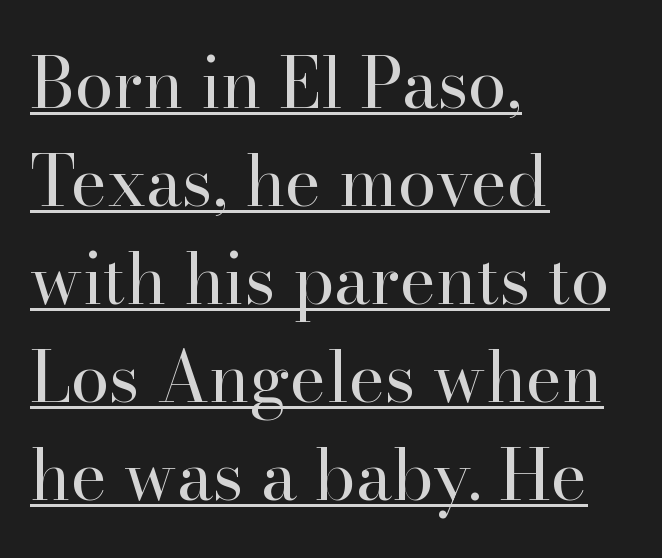
The image shows 69 px regular-weight serif type, upright; set left-aligned, normal line spacing (1.42x), normal letter spacing, underlined; high stroke contrast and a small x-height.
